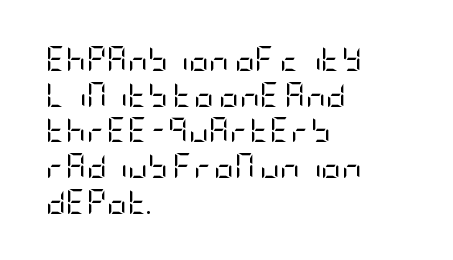
{"italic": "no", "bold": "no", "underline": "no", "align": "left", "line_spacing": "normal", "line_spacing_ratio": 1.43, "letter_spacing": "normal", "letter_spacing_em": 0.0, "glyph_px": 25}
